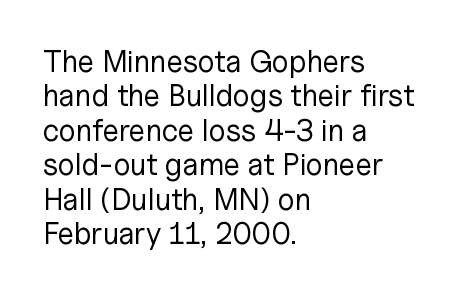
Q: Is the text bold? A: No.
Q: Is the text italic (slanted)? A: No, it is upright.
Q: Is the typeface a serif or a sans-serif typeface? A: Sans-serif.
Q: Is the text underlined? A: No.
Q: How is the paragraph aligned? A: Left-aligned.
Q: Is the spacing between letters normal or unusually wide? A: Normal.
Q: Is the spacing between lines tight, normal or loose? A: Tight.
Q: Width (condensed, normal, or wide)? A: Normal.
Q: Stroke contrast? A: Low.
Q: x-height? A: Medium.
Q: Monospaced? A: No.
